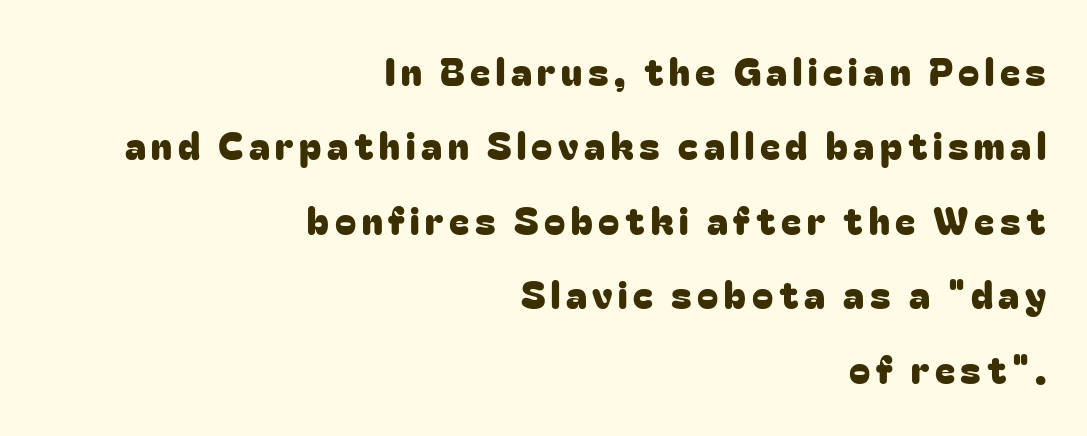
The image shows 38 px sans-serif type, upright; set right-aligned, loose line spacing (1.96x), not underlined; low stroke contrast and a medium x-height.
